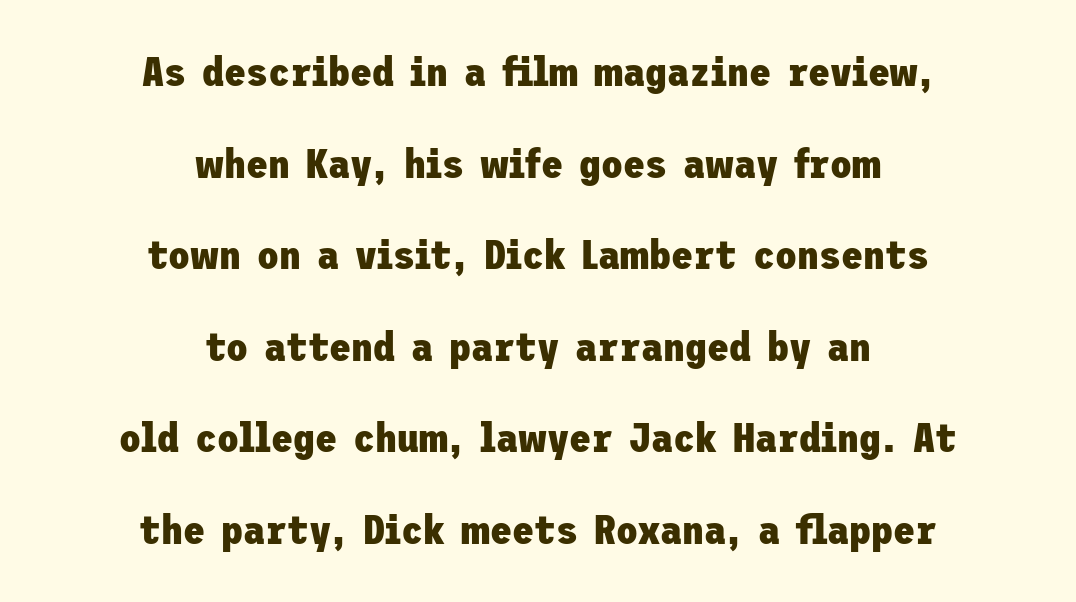
Each word holds together tightly as a unit, with standard inter-letter gaps. This is the regular roman posture of the typeface. Strokes here are thick enough to call this a true bold. The foot of each line stays bare and open. Check where the strokes stop: nothing finishes them off — pure sans.
